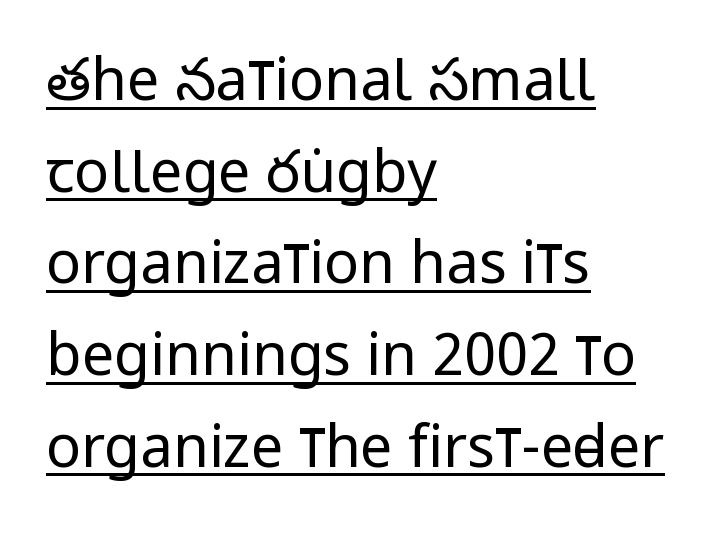
If you drew a ruler down the left edge, every line would touch it. Do the characters align in a grid? No, the font is proportional. Each new line begins a customary step beneath the previous one. Italic? Not at all — the glyphs are vertical. The sample's only ornament is a line tracing under the words.
